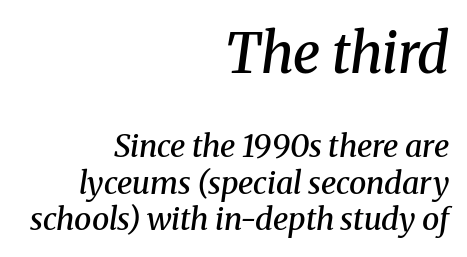
The face used here is a semibold: visibly heavier than regular, lighter than bold. Layout note: lines flush right. Typographically, this falls in the serif category. What stands out about the letter spacing? Nothing — it is the standard amount. The typography opts for an oblique posture over an upright one. Each letter keeps its own natural width here, so spacing adapts to shape.
